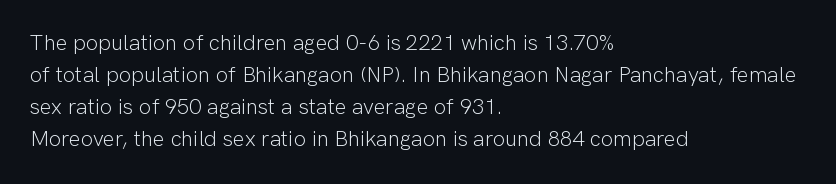
{"italic": "no", "bold": "no", "underline": "no", "align": "left", "line_spacing": "normal", "line_spacing_ratio": 1.46, "letter_spacing": "normal", "letter_spacing_em": 0.0, "glyph_px": 22}
